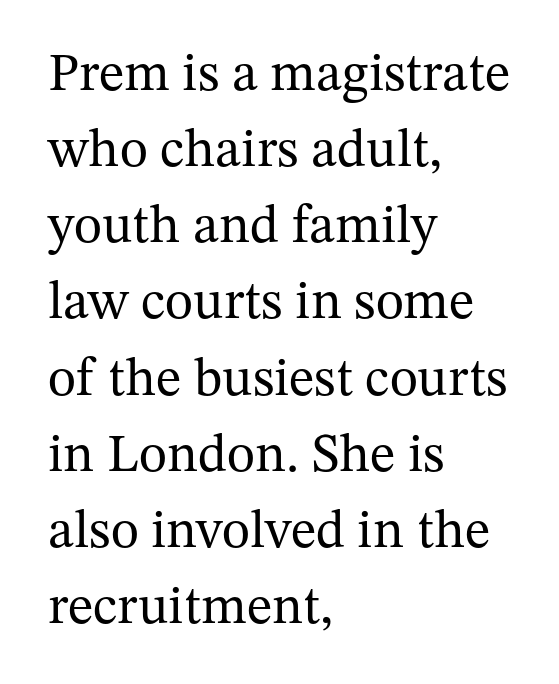
{"serif": "yes", "italic": "no", "bold": "no", "weight": "regular", "width": "normal", "stroke_contrast": "medium", "x_height": "medium", "monospaced": "no", "underline": "no", "align": "left", "line_spacing": "normal", "line_spacing_ratio": 1.41, "letter_spacing": "normal", "letter_spacing_em": 0.0, "glyph_px": 54}
